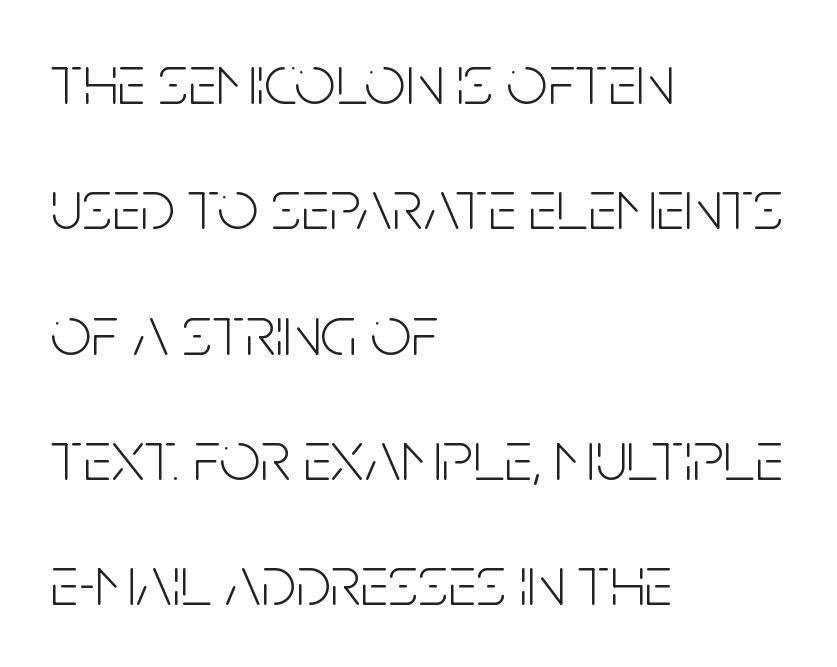
Q: Is the text bold? A: No.
Q: Is the text italic (slanted)? A: No, it is upright.
Q: Is the typeface a serif or a sans-serif typeface? A: Sans-serif.
Q: Is the text underlined? A: No.
Q: How is the paragraph aligned? A: Left-aligned.
Q: Is the spacing between letters normal or unusually wide? A: Normal.
Q: Width (condensed, normal, or wide)? A: Condensed.
Q: Stroke contrast? A: Low.
Q: x-height? A: Large.
Q: Monospaced? A: No.
